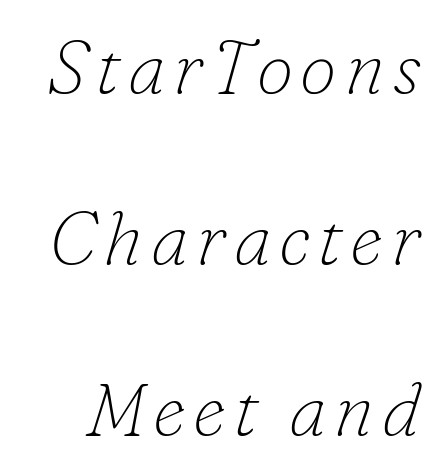
{"serif": "yes", "italic": "yes", "lean": "right", "slant_degrees": 16, "bold": "no", "weight": "thin", "width": "normal", "stroke_contrast": "low", "x_height": "small", "monospaced": "no", "underline": "no", "line_spacing": "loose", "line_spacing_ratio": 2.28, "glyph_px": 75}
